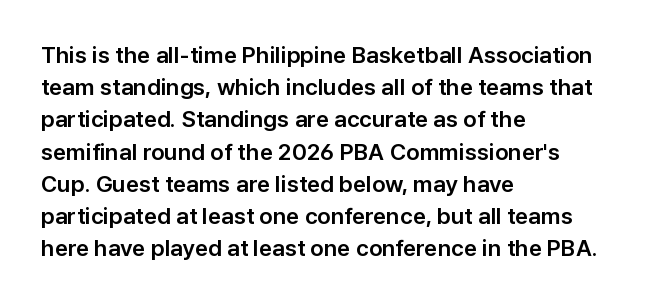
The image shows 23 px text type, upright; set left-aligned, normal line spacing (1.4x), normal letter spacing, not underlined.
